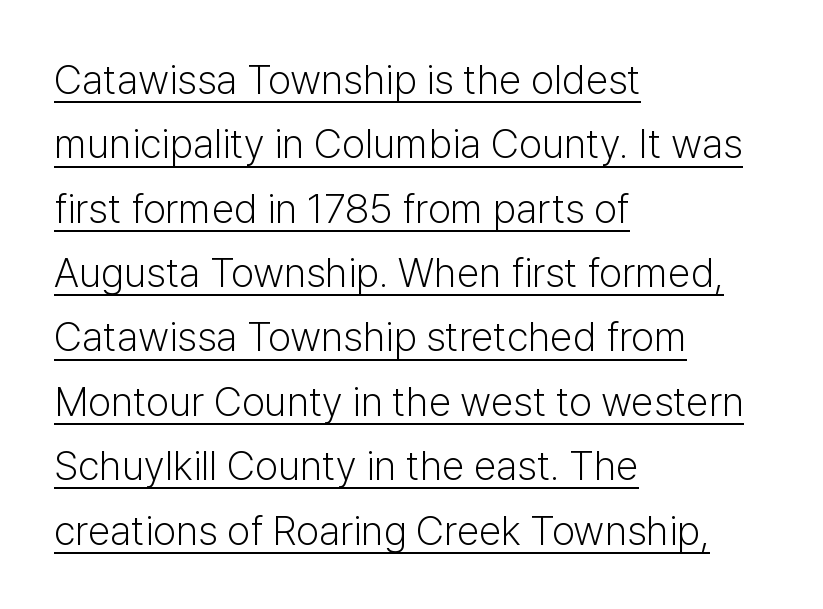
The image shows 41 px light sans-serif type, upright; set left-aligned, normal line spacing (1.57x), normal letter spacing, underlined; low stroke contrast and a medium x-height.
